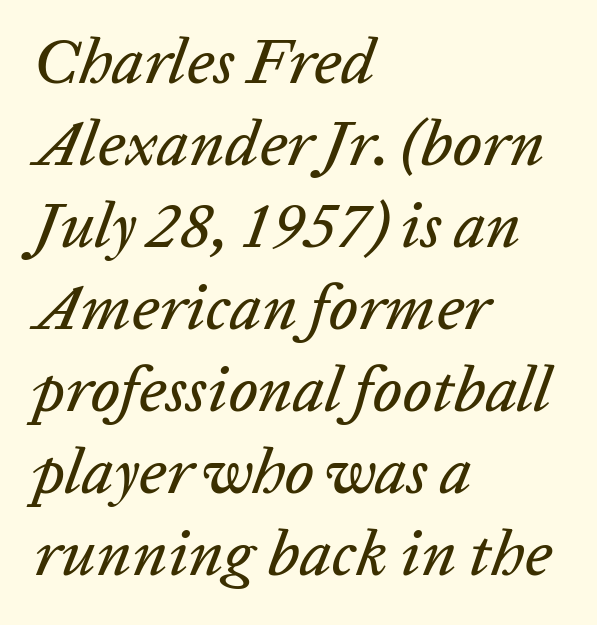
{"italic": "yes", "lean": "right", "slant_degrees": 20, "width": "normal", "stroke_contrast": "low", "x_height": "medium", "monospaced": "no", "underline": "no", "align": "left", "line_spacing": "normal", "line_spacing_ratio": 1.28, "letter_spacing": "normal", "letter_spacing_em": 0.0, "glyph_px": 64}
